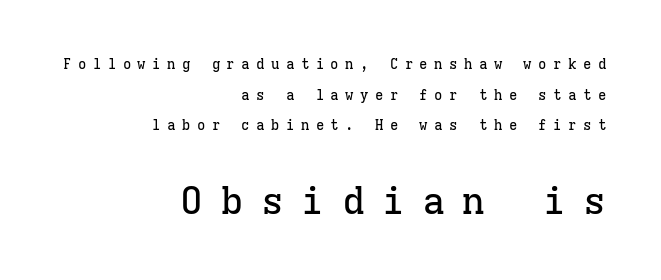
The image shows 38 px serif type, upright, monospaced; set right-aligned, loose line spacing (2.18x), unusually wide letter spacing (+0.46 em), not underlined; the second (bottom) block is 2.71x larger; low stroke contrast and a medium x-height.
